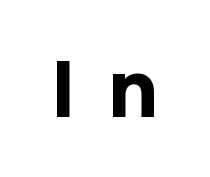
The image shows 80 px bold sans-serif type, upright; set unusually wide letter spacing (+0.4 em), not underlined; low stroke contrast and a medium x-height.
